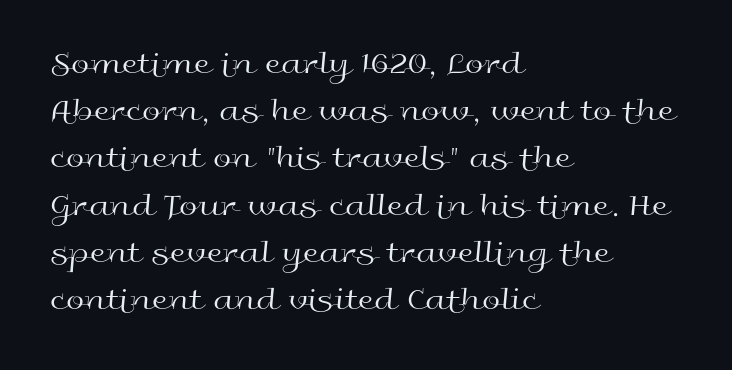
{"serif": "no", "italic": "no", "bold": "no", "weight": "regular", "width": "wide", "x_height": "medium", "monospaced": "no", "underline": "no", "align": "left", "line_spacing": "normal", "line_spacing_ratio": 1.43, "letter_spacing": "normal", "letter_spacing_em": 0.0, "glyph_px": 33}
